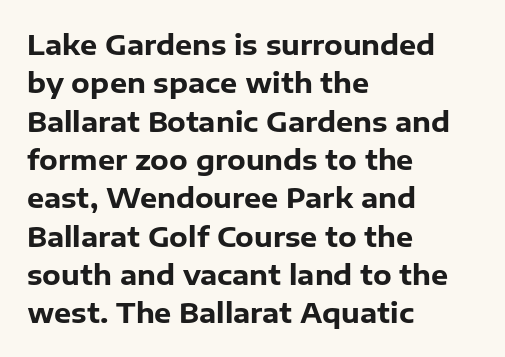
Q: Is the text bold? A: Yes.
Q: Is the text italic (slanted)? A: No, it is upright.
Q: Is the text underlined? A: No.
Q: How is the paragraph aligned? A: Left-aligned.
Q: Is the spacing between letters normal or unusually wide? A: Normal.
Q: Is the spacing between lines tight, normal or loose? A: Normal.
